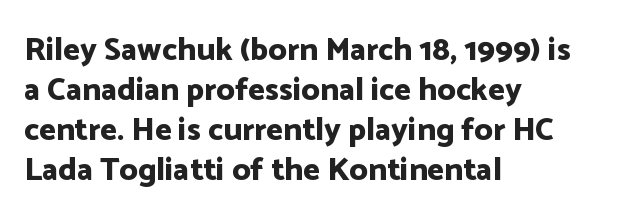
Each line starts at the same left margin while the right side varies. The letters are bold, with thick, heavy strokes. A bare baseline throughout the passage. The tracking reads as untouched default to a designer's eye.
